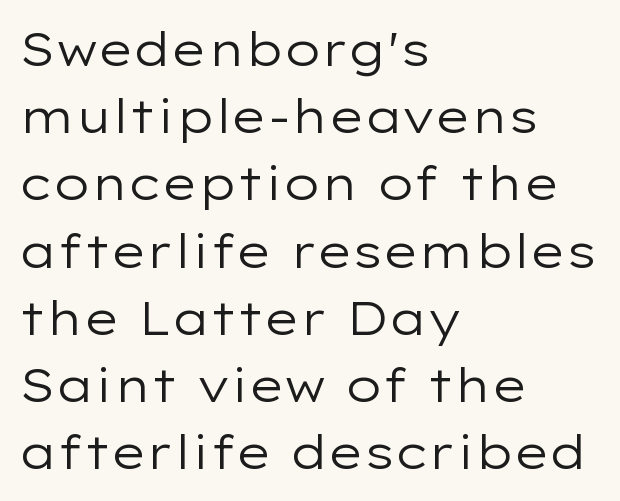
The paragraph has a hard left edge and a soft right edge. The letters sit at their default tracking, neither squeezed nor spread. Notice how the stems are strictly vertical — no italics here. In terms of leading, this rendering sits right in the middle. This is not heavy type; no bold has been used.
